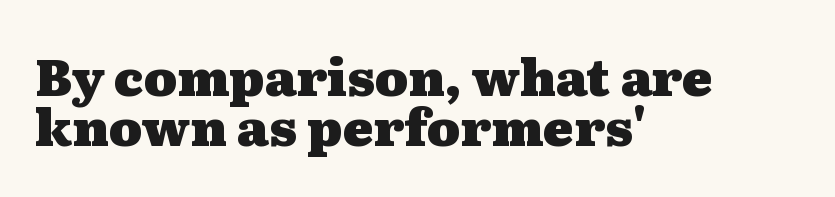
The block of text is dense from top to bottom, with scant space between rows. The passage shown is not underscored anywhere. Heavy, bold letterforms. Regarding serifs, this sample has them. Observe the ordinary spacing: letters are neighbours, not strangers.
